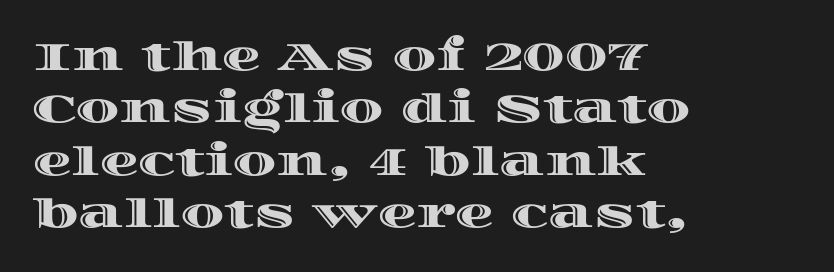
Q: Is the text italic (slanted)? A: No, it is upright.
Q: Is the text underlined? A: No.
Q: How is the paragraph aligned? A: Left-aligned.
Q: Is the spacing between letters normal or unusually wide? A: Normal.
Q: Is the spacing between lines tight, normal or loose? A: Normal.
Q: Width (condensed, normal, or wide)? A: Wide.
Q: x-height? A: Large.
Q: Monospaced? A: No.
